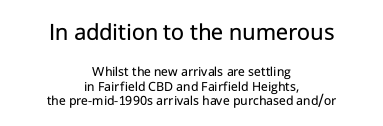
Vertically, the passage feels compressed, each row crowding the next. The string is rendered with underlining switched off. Do the letters lean? They stand straight. Visually the block forms a symmetrical silhouette, jagged on both flanks. What stands out about the letter spacing? Nothing — it is the standard amount. Stem width sits at or under what a default text font uses.
